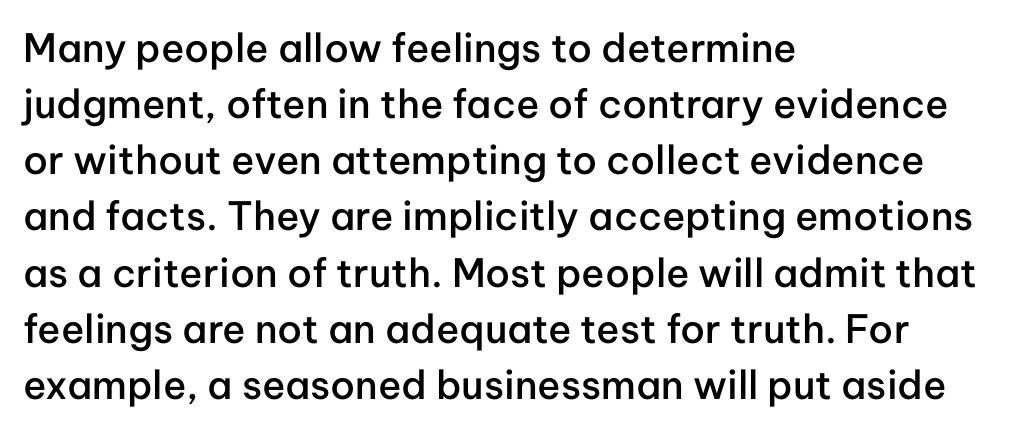
{"serif": "no", "italic": "no", "bold": "semi", "weight": "semibold", "width": "normal", "stroke_contrast": "low", "x_height": "medium", "monospaced": "no", "underline": "no", "align": "left", "line_spacing": "normal", "line_spacing_ratio": 1.44, "letter_spacing": "normal", "letter_spacing_em": 0.0, "glyph_px": 39}
